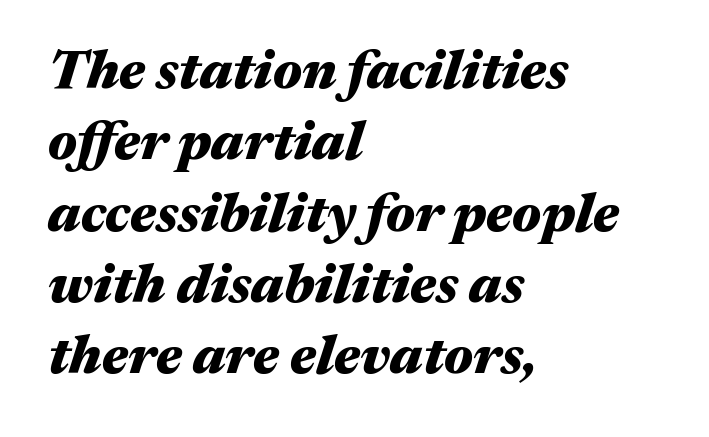
{"italic": "yes", "lean": "right", "slant_degrees": 17, "bold": "yes", "weight": "heavy", "width": "wide", "stroke_contrast": "medium", "x_height": "medium", "monospaced": "no", "underline": "no", "align": "left", "line_spacing": "normal", "line_spacing_ratio": 1.32, "letter_spacing": "normal", "letter_spacing_em": 0.0, "glyph_px": 54}
